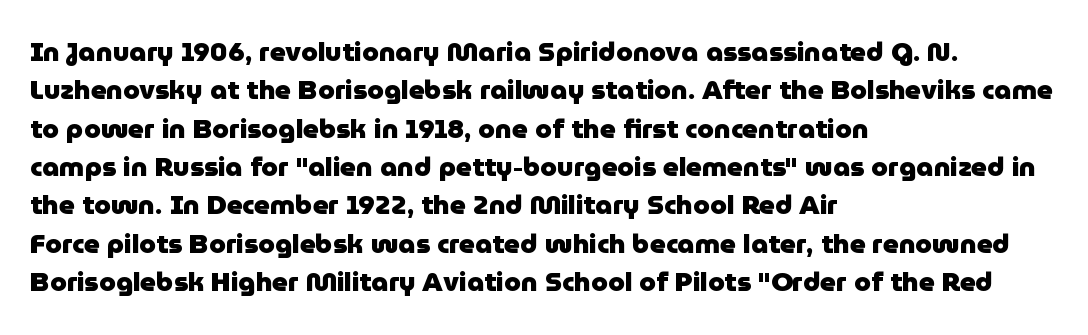
{"italic": "no", "bold": "yes", "underline": "no", "align": "left", "line_spacing": "normal", "line_spacing_ratio": 1.42, "letter_spacing": "normal", "letter_spacing_em": 0.0, "glyph_px": 27}
